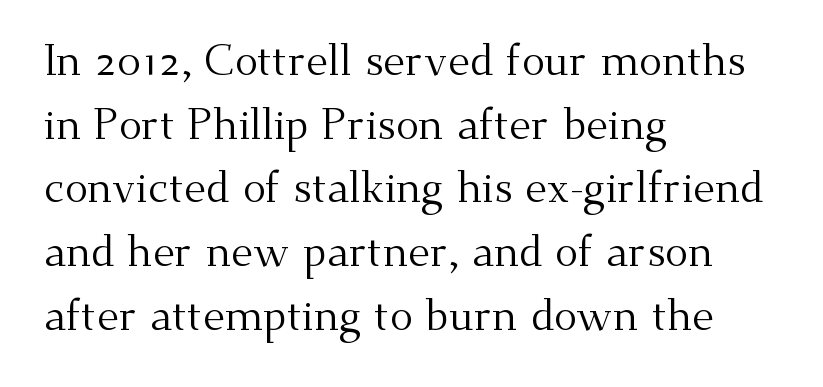
{"serif": "yes", "italic": "no", "bold": "no", "weight": "regular", "width": "normal", "stroke_contrast": "medium", "x_height": "small", "monospaced": "no", "underline": "no", "align": "left", "line_spacing": "normal", "line_spacing_ratio": 1.48, "letter_spacing": "normal", "letter_spacing_em": 0.0, "glyph_px": 43}
